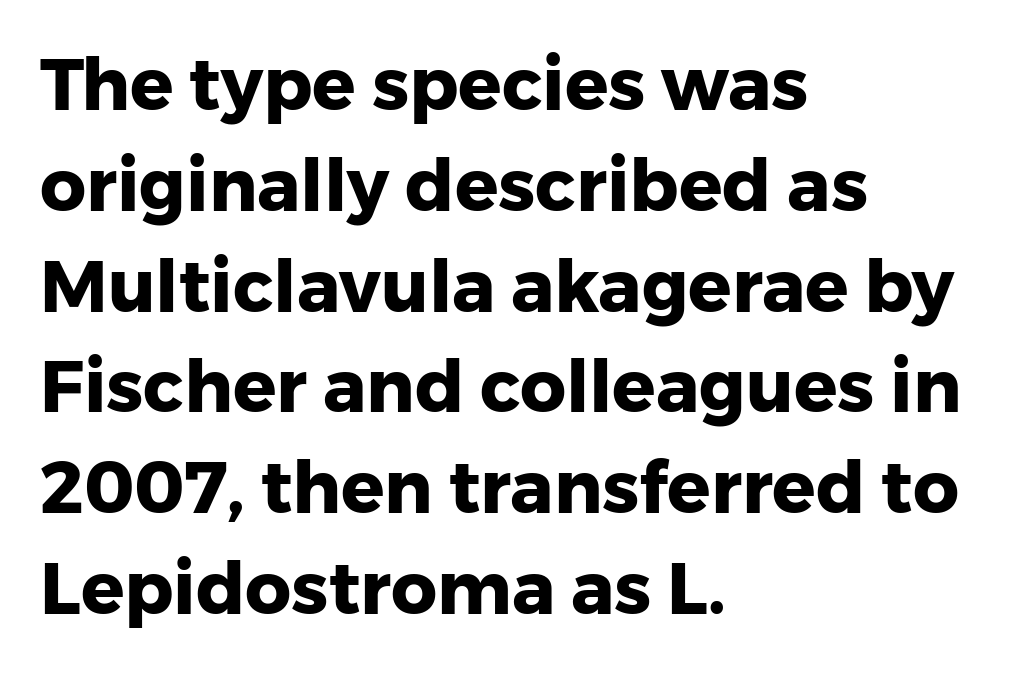
The image shows 72 px heavy sans-serif type, upright; set left-aligned, normal line spacing (1.4x), normal letter spacing, not underlined; low stroke contrast and a medium x-height.
